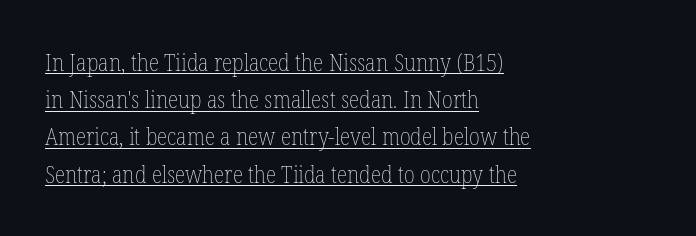
Q: Is the text bold? A: No.
Q: Is the text italic (slanted)? A: No, it is upright.
Q: Is the text underlined? A: Yes.
Q: How is the paragraph aligned? A: Left-aligned.
Q: Is the spacing between letters normal or unusually wide? A: Normal.
Q: Is the spacing between lines tight, normal or loose? A: Normal.
